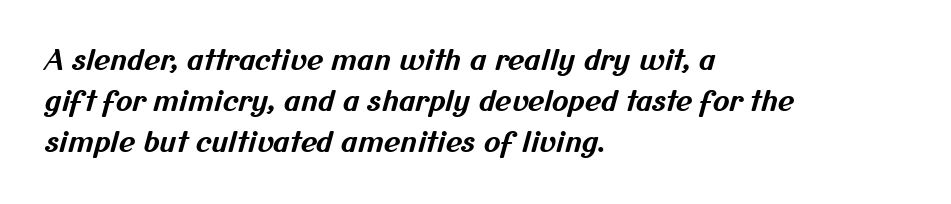
Q: Is the text bold? A: Yes.
Q: Is the typeface a serif or a sans-serif typeface? A: Sans-serif.
Q: Is the text underlined? A: No.
Q: How is the paragraph aligned? A: Left-aligned.
Q: Is the spacing between letters normal or unusually wide? A: Normal.
Q: Is the spacing between lines tight, normal or loose? A: Normal.
Q: Width (condensed, normal, or wide)? A: Normal.
Q: Stroke contrast? A: Medium.
Q: x-height? A: Medium.
Q: Monospaced? A: No.
